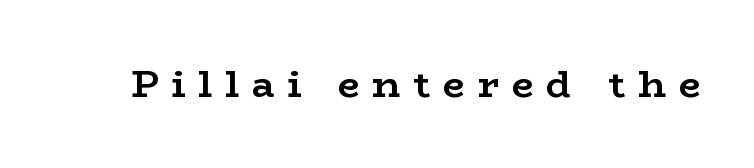
{"serif": "yes", "italic": "no", "bold": "yes", "weight": "semibold", "width": "wide", "stroke_contrast": "low", "x_height": "medium", "monospaced": "no", "underline": "no", "letter_spacing": "wide", "letter_spacing_em": 0.34, "glyph_px": 38}
